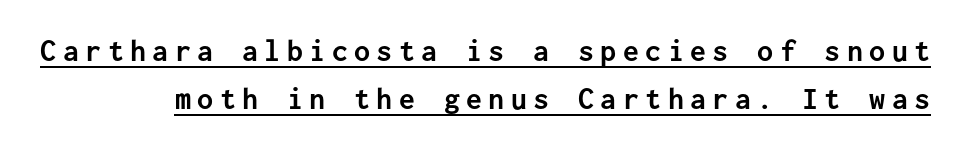
Q: Is the text bold? A: Yes.
Q: Is the text italic (slanted)? A: No, it is upright.
Q: Is the typeface a serif or a sans-serif typeface? A: Sans-serif.
Q: Is the text underlined? A: Yes.
Q: Is the spacing between letters normal or unusually wide? A: Unusually wide.
Q: Is the spacing between lines tight, normal or loose? A: Normal.
Q: Width (condensed, normal, or wide)? A: Normal.
Q: Stroke contrast? A: Low.
Q: x-height? A: Medium.
Q: Monospaced? A: Yes.
